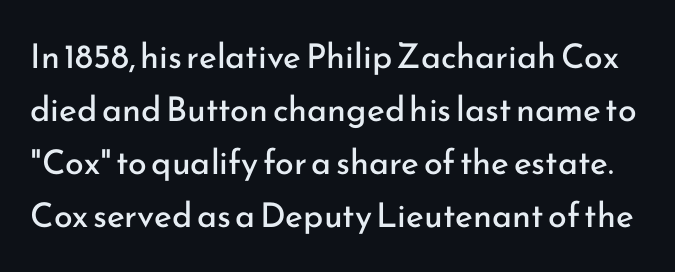
{"serif": "no", "italic": "no", "bold": "no", "weight": "regular", "width": "normal", "stroke_contrast": "low", "x_height": "small", "monospaced": "no", "underline": "no", "line_spacing": "normal", "line_spacing_ratio": 1.56, "letter_spacing": "normal", "letter_spacing_em": 0.0, "glyph_px": 34}
